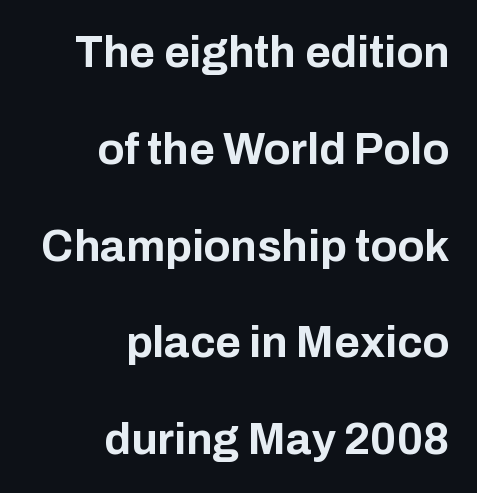
The image shows 44 px bold sans-serif type, upright; set right-aligned, loose line spacing (2.2x), normal letter spacing, not underlined; low stroke contrast and a medium x-height.
